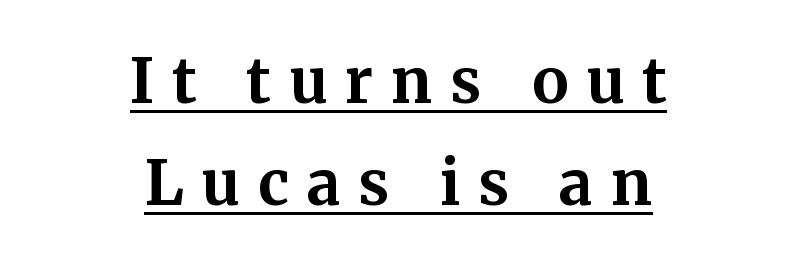
{"serif": "yes", "italic": "no", "bold": "yes", "weight": "bold", "width": "normal", "stroke_contrast": "medium", "x_height": "medium", "monospaced": "no", "underline": "yes", "align": "center", "line_spacing": "normal", "line_spacing_ratio": 1.68, "letter_spacing": "wide", "letter_spacing_em": 0.29, "glyph_px": 61}
